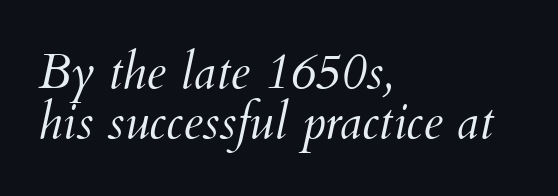
The image shows 50 px light type, italic (leaning right); set left-aligned, tight line spacing (1.01x), normal letter spacing, not underlined; medium stroke contrast and a small x-height.
